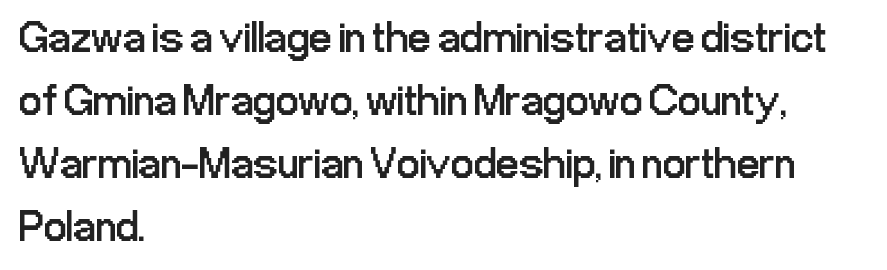
{"serif": "no", "italic": "no", "bold": "no", "weight": "regular", "width": "condensed", "stroke_contrast": "low", "x_height": "medium", "monospaced": "no", "underline": "no", "align": "left", "line_spacing": "normal", "line_spacing_ratio": 1.4, "letter_spacing": "normal", "letter_spacing_em": 0.0, "glyph_px": 45}
